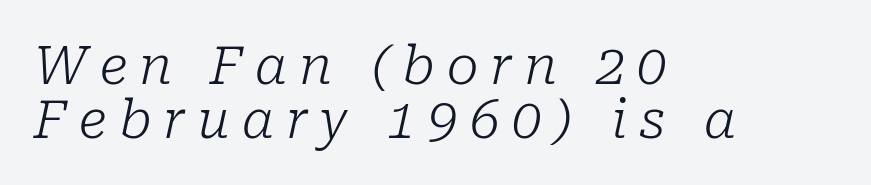
Tracking here is generous; glyphs stand well apart from one another. These glyphs show unthickened strokes, regular width or finer. The vertical gap from one line to the next is small. Yep, that's italic — everything's leaning. This sample is left-justified, so line endings fall wherever the words run out.
